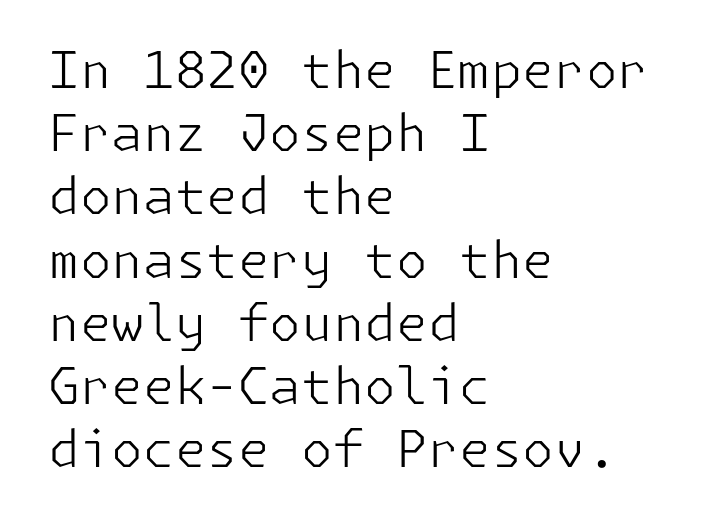
Q: Is the text bold? A: No.
Q: Is the text italic (slanted)? A: No, it is upright.
Q: Is the typeface a serif or a sans-serif typeface? A: Sans-serif.
Q: Is the text underlined? A: No.
Q: How is the paragraph aligned? A: Left-aligned.
Q: Is the spacing between letters normal or unusually wide? A: Normal.
Q: Width (condensed, normal, or wide)? A: Normal.
Q: Stroke contrast? A: Low.
Q: x-height? A: Medium.
